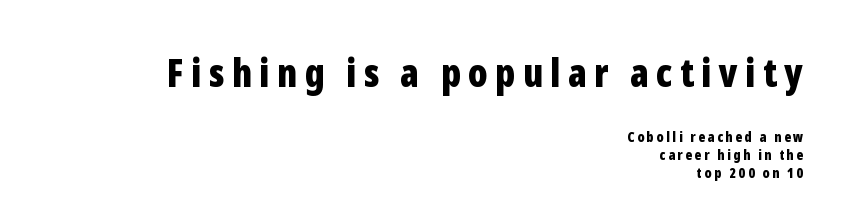
Q: Is the text bold? A: Yes.
Q: Is the text italic (slanted)? A: No, it is upright.
Q: Is the typeface a serif or a sans-serif typeface? A: Sans-serif.
Q: Is the text underlined? A: No.
Q: How is the paragraph aligned? A: Right-aligned.
Q: Is the spacing between lines tight, normal or loose? A: Normal.
Q: Which block of text is set in a larger size, the first (top) or the second (bottom)? A: The first (top) one.
Q: Width (condensed, normal, or wide)? A: Condensed.
Q: Stroke contrast? A: Low.
Q: x-height? A: Medium.
Q: Monospaced? A: No.
